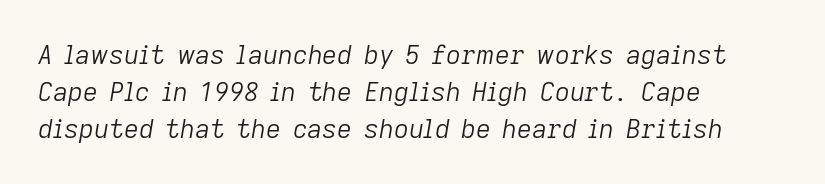
{"italic": "yes", "lean": "right", "slant_degrees": 9, "bold": "no", "underline": "no", "align": "left", "line_spacing": "normal", "line_spacing_ratio": 1.42, "letter_spacing": "normal", "letter_spacing_em": 0.0, "glyph_px": 26}
